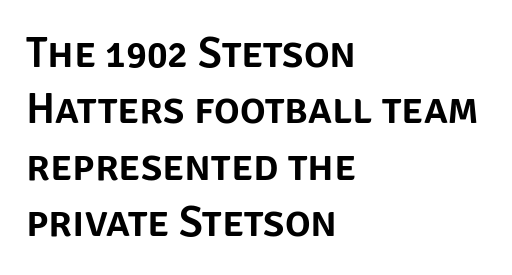
Q: Is the text italic (slanted)? A: No, it is upright.
Q: Is the typeface a serif or a sans-serif typeface? A: Sans-serif.
Q: Is the text underlined? A: No.
Q: How is the paragraph aligned? A: Left-aligned.
Q: Is the spacing between letters normal or unusually wide? A: Normal.
Q: Is the spacing between lines tight, normal or loose? A: Normal.
Q: Width (condensed, normal, or wide)? A: Normal.
Q: Stroke contrast? A: Low.
Q: x-height? A: Large.
Q: Monospaced? A: No.
